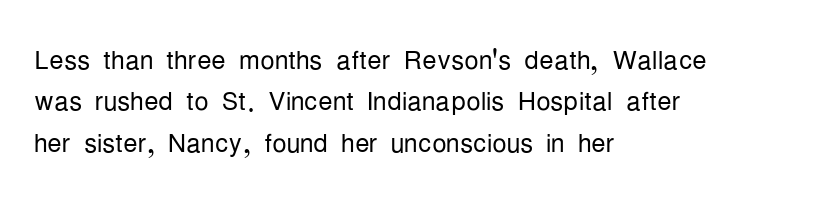
The image shows 36 px light, condensed sans-serif type, upright; set left-aligned, tight line spacing (1.15x), normal letter spacing, not underlined; low stroke contrast and a medium x-height.
